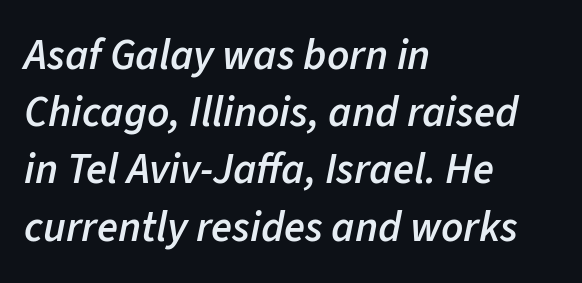
The image shows 43 px semibold type, italic (leaning right); set left-aligned, normal line spacing (1.33x), normal letter spacing, not underlined; low stroke contrast and a medium x-height.
